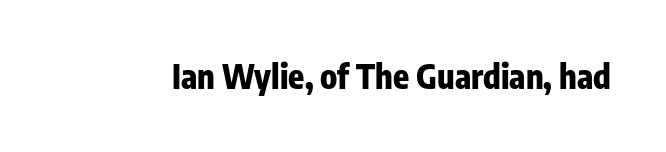
Q: Is the text bold? A: Yes.
Q: Is the text italic (slanted)? A: No, it is upright.
Q: Is the typeface a serif or a sans-serif typeface? A: Sans-serif.
Q: Is the text underlined? A: No.
Q: Is the spacing between letters normal or unusually wide? A: Normal.
Q: Width (condensed, normal, or wide)? A: Condensed.
Q: Stroke contrast? A: Low.
Q: x-height? A: Medium.
Q: Monospaced? A: No.
